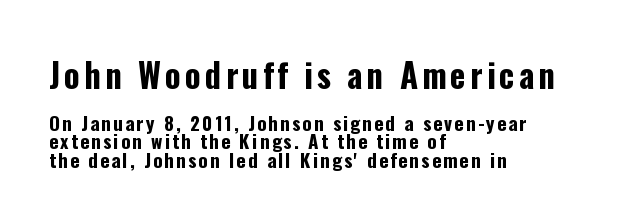
Type without underlining. Note: no serifs on the glyphs. The earlier block is typeset at a bigger size than the later block. Regarding leading, the lines here are crowded together. Leftover space on each line is placed entirely after the last word.
